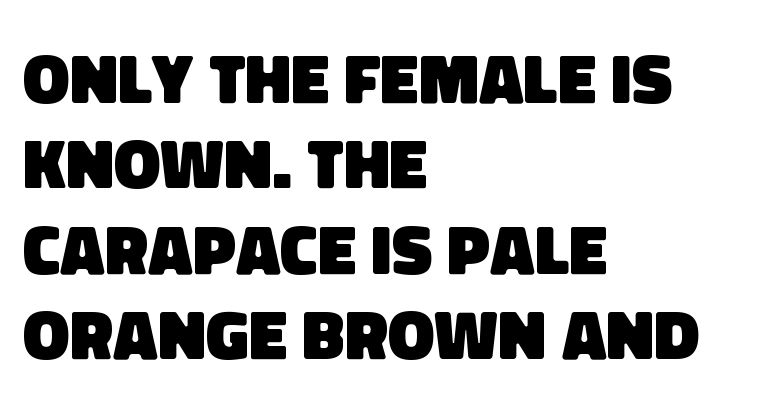
What kind of face is this? One without serifs — a sans. The rendering uses natural spacing where letterforms have individual widths. Casual observation: everything's shoved over to the left. The area under the type is left untouched. Typographic density is high because the face is bold.
